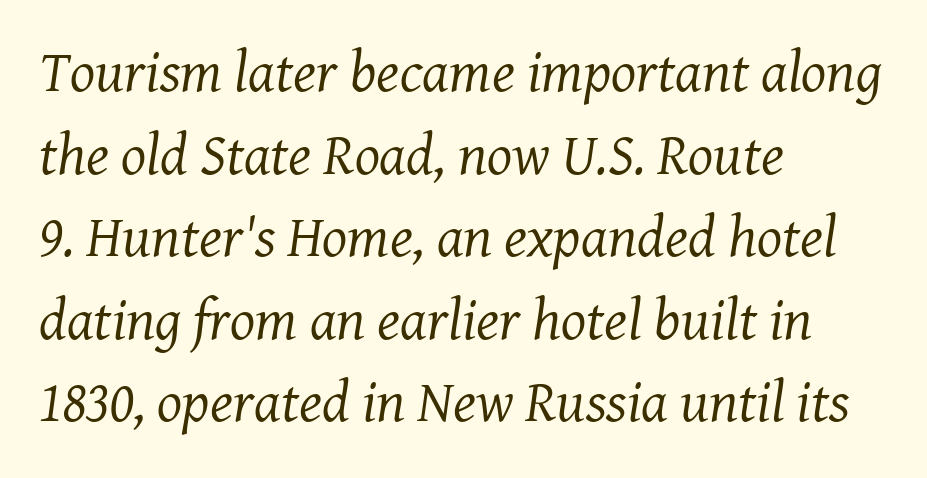
Q: Is the text bold? A: No.
Q: Is the text italic (slanted)? A: Yes, it leans right by about 8 degrees.
Q: Is the typeface a serif or a sans-serif typeface? A: Serif.
Q: Is the text underlined? A: No.
Q: How is the paragraph aligned? A: Left-aligned.
Q: Is the spacing between letters normal or unusually wide? A: Normal.
Q: Is the spacing between lines tight, normal or loose? A: Normal.
Q: Width (condensed, normal, or wide)? A: Normal.
Q: Stroke contrast? A: Medium.
Q: x-height? A: Medium.
Q: Monospaced? A: No.
